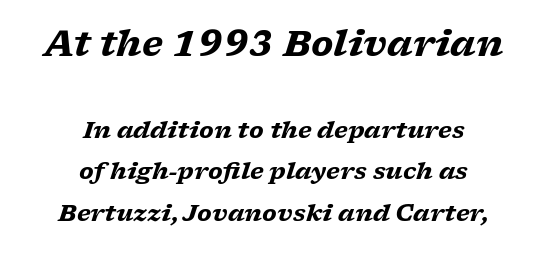
The typeface chosen for these lines features serifs. Here the designer chose a conventional face with non-uniform glyph widths. Large over small — that's the arrangement of the two blocks here. This rendering leaves character spacing at its baseline value.
